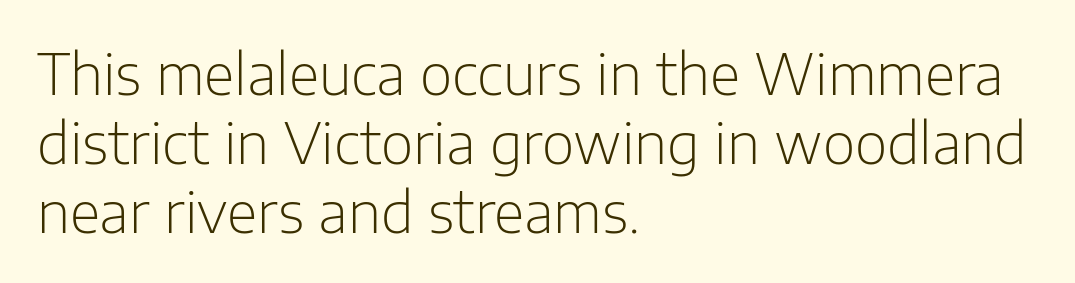
{"serif": "no", "italic": "no", "bold": "no", "weight": "light", "width": "normal", "stroke_contrast": "low", "x_height": "medium", "monospaced": "no", "underline": "no", "align": "left", "line_spacing_ratio": 1.23, "letter_spacing": "normal", "letter_spacing_em": 0.0, "glyph_px": 56}
